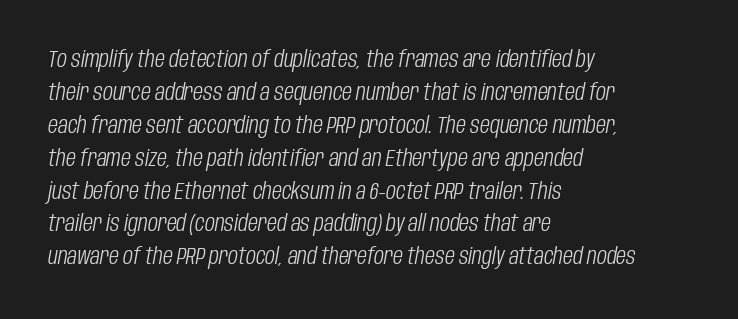
The image shows 23 px text type, italic (leaning right); set left-aligned, normal line spacing (1.43x), normal letter spacing, not underlined.
